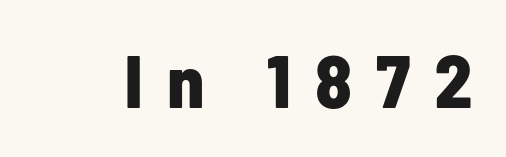
Descender tails drop into unmarked territory. Rendered with straight, roman letterforms. Honestly, the letter spacing is so wide it's the main thing you notice. You could not count columns in this text — the font is proportionally spaced.
